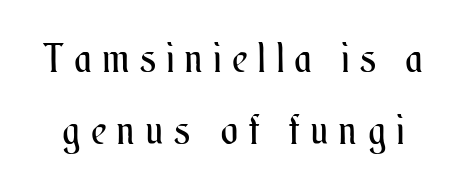
Q: Is the text bold? A: No.
Q: Is the text italic (slanted)? A: No, it is upright.
Q: Is the text underlined? A: No.
Q: Is the spacing between letters normal or unusually wide? A: Unusually wide.
Q: Width (condensed, normal, or wide)? A: Condensed.
Q: Stroke contrast? A: Medium.
Q: x-height? A: Small.
Q: Monospaced? A: No.
